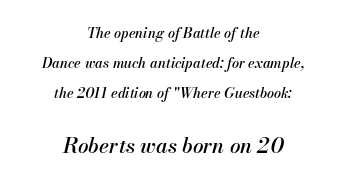
Q: Is the text italic (slanted)? A: Yes, it leans right by about 13 degrees.
Q: Is the text underlined? A: No.
Q: How is the paragraph aligned? A: Centered.
Q: Is the spacing between letters normal or unusually wide? A: Normal.
Q: Is the spacing between lines tight, normal or loose? A: Loose.
Q: Which block of text is set in a larger size, the first (top) or the second (bottom)? A: The second (bottom) one.
